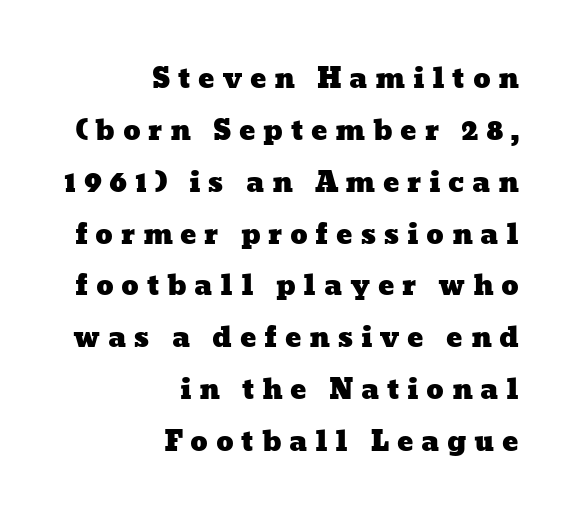
{"underline": "no", "align": "right", "line_spacing": "loose", "line_spacing_ratio": 1.92, "letter_spacing": "wide", "letter_spacing_em": 0.28, "glyph_px": 27}
